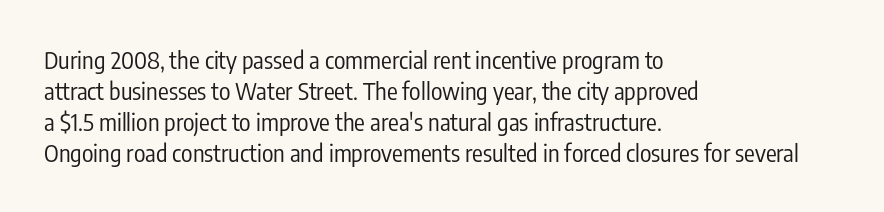
The image shows 24 px text type, upright; set left-aligned, normal line spacing (1.29x), normal letter spacing, not underlined.
